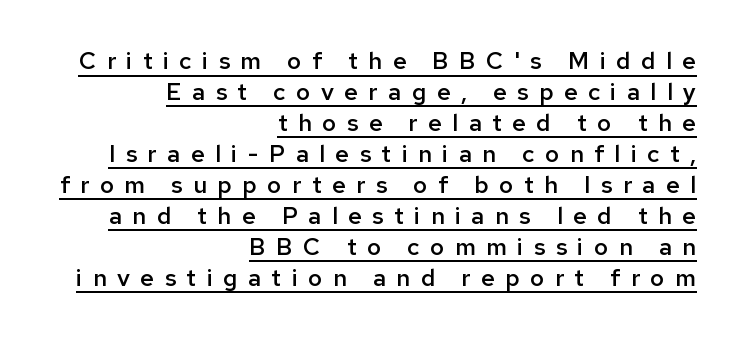
Typographic density is moderately raised because the face is semibold. Honestly, the underline is the first thing you notice here. Leading matches the norm, producing a regular column. Compared with a flush-left layout, this one pins lines to the opposite, right side. Tracking here is generous; glyphs stand well apart from one another.
